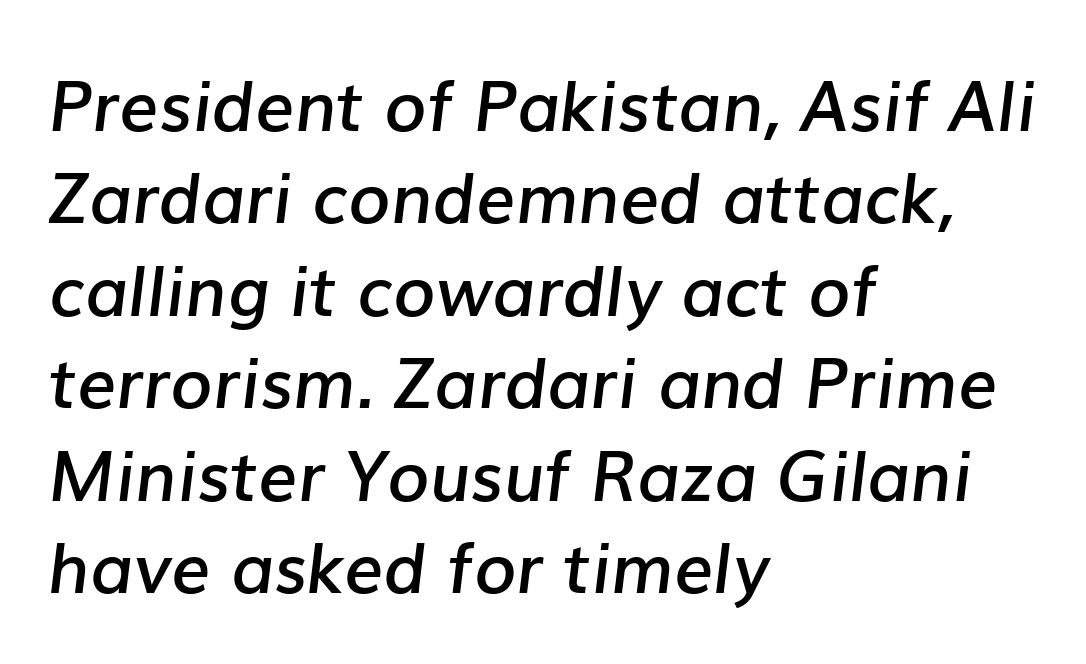
Q: Is the text bold? A: Semi-bold.
Q: Is the text italic (slanted)? A: Yes, it leans right by about 7 degrees.
Q: Is the text underlined? A: No.
Q: How is the paragraph aligned? A: Left-aligned.
Q: Is the spacing between letters normal or unusually wide? A: Normal.
Q: Is the spacing between lines tight, normal or loose? A: Normal.
Q: Width (condensed, normal, or wide)? A: Normal.
Q: Stroke contrast? A: Low.
Q: x-height? A: Medium.
Q: Monospaced? A: No.
